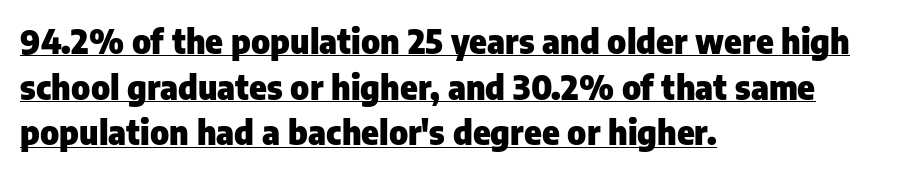
{"serif": "no", "italic": "no", "bold": "yes", "weight": "heavy", "width": "normal", "stroke_contrast": "low", "x_height": "medium", "monospaced": "no", "underline": "yes", "align": "left", "line_spacing": "normal", "line_spacing_ratio": 1.38, "letter_spacing": "normal", "letter_spacing_em": 0.0, "glyph_px": 33}
